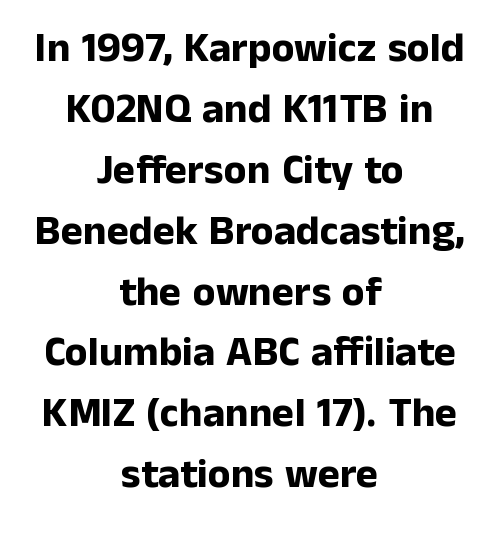
Each new line begins a customary step beneath the previous one. The lines in this sample share a center point and differ in where they start and stop. The face used here is a sans, in the tradition of grotesques and geometrics. Note the varied advance widths — an 'i' is clearly narrower than an 'm'. Words float on clear page, feet unadorned.
